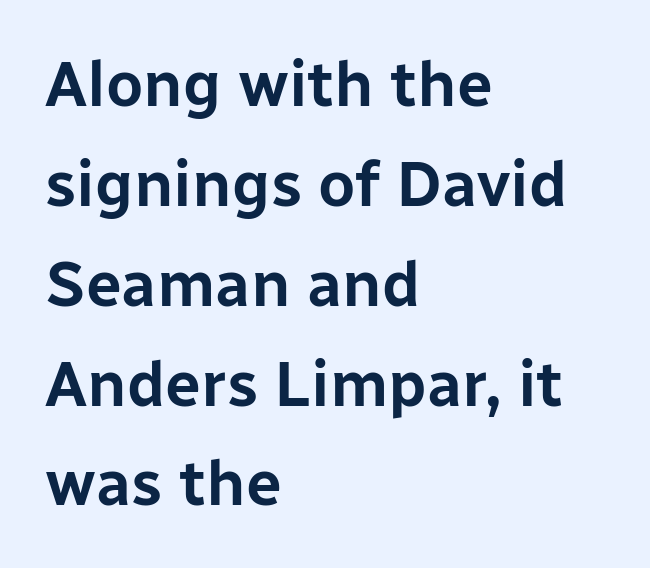
This rendering features lettering with no underline. The designer went with a sans here, leaving each stem footless. Italic? Not at all — the glyphs are vertical. Left-aligned paragraph, ragged on the right. The rendering uses natural spacing where letterforms have individual widths. The designer left line spacing at the default.
